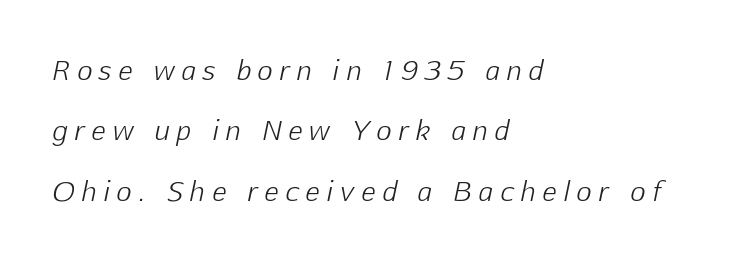
The image shows 26 px text type, italic (leaning right); set left-aligned, loose line spacing (2.32x), unusually wide letter spacing (+0.28 em), not underlined.
